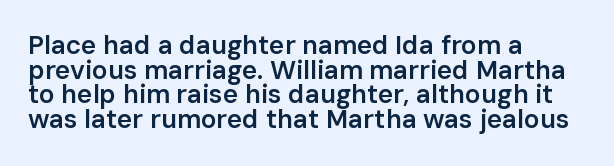
{"italic": "no", "bold": "semi", "underline": "no", "align": "left", "line_spacing": "tight", "line_spacing_ratio": 0.95, "letter_spacing": "normal", "letter_spacing_em": 0.0, "glyph_px": 26}
